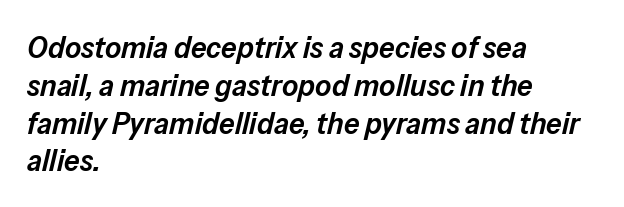
Q: Is the text bold? A: Semi-bold.
Q: Is the text italic (slanted)? A: Yes, it leans right by about 13 degrees.
Q: Is the text underlined? A: No.
Q: How is the paragraph aligned? A: Left-aligned.
Q: Is the spacing between letters normal or unusually wide? A: Normal.
Q: Width (condensed, normal, or wide)? A: Normal.
Q: Stroke contrast? A: Low.
Q: x-height? A: Medium.
Q: Monospaced? A: No.
